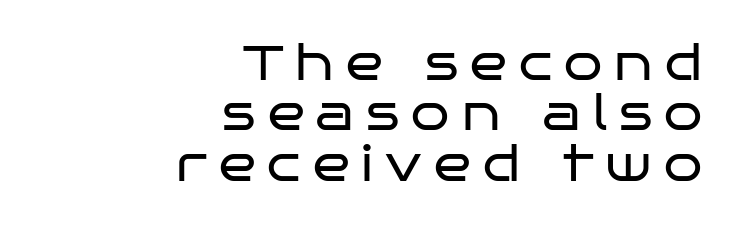
Q: Is the text bold? A: No.
Q: Is the text italic (slanted)? A: No, it is upright.
Q: Is the typeface a serif or a sans-serif typeface? A: Sans-serif.
Q: Is the text underlined? A: No.
Q: How is the paragraph aligned? A: Right-aligned.
Q: Is the spacing between letters normal or unusually wide? A: Unusually wide.
Q: Is the spacing between lines tight, normal or loose? A: Tight.
Q: Width (condensed, normal, or wide)? A: Wide.
Q: Stroke contrast? A: Low.
Q: x-height? A: Large.
Q: Monospaced? A: No.
